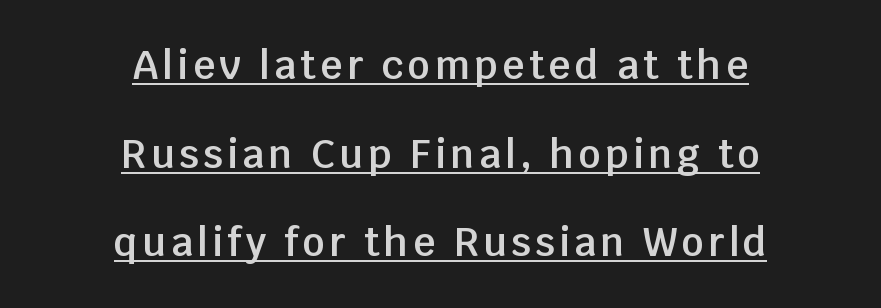
{"serif": "no", "italic": "no", "bold": "semi", "weight": "semibold", "width": "normal", "stroke_contrast": "low", "x_height": "large", "monospaced": "no", "underline": "yes", "align": "center", "line_spacing": "loose", "line_spacing_ratio": 2.27, "glyph_px": 39}
